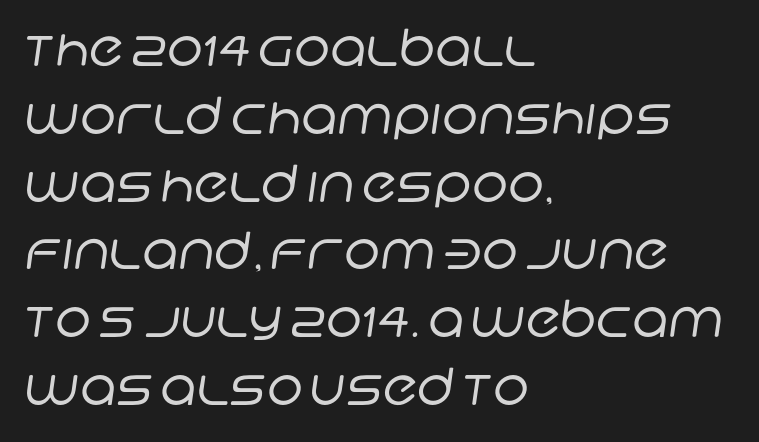
Vertical stems look standard width or narrower in stroke. Any mark beneath the type? The region is blank. Compared with typical paragraphs, the rows here are spaced about the same. These lines are rendered in a variable-pitch font. Glyph-to-glyph distance matches everyday printed text.
